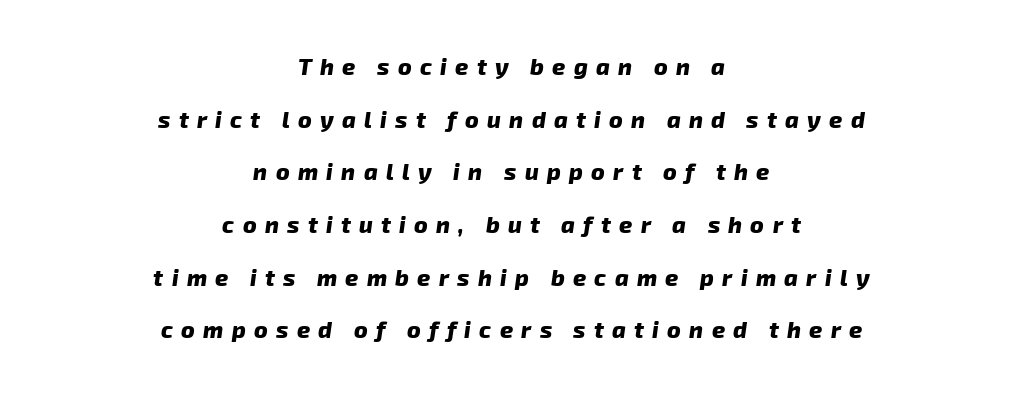
The image shows 23 px bold type; set centered, loose line spacing (2.29x), unusually wide letter spacing (+0.36 em), not underlined.
